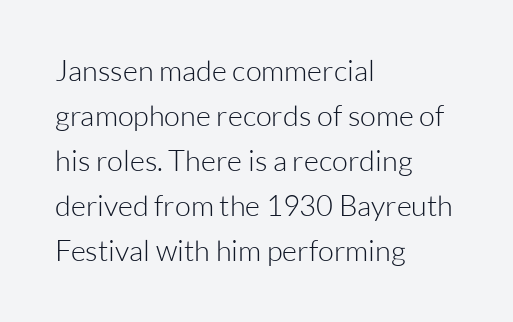
{"serif": "no", "italic": "no", "bold": "no", "weight": "light", "width": "normal", "stroke_contrast": "low", "x_height": "medium", "monospaced": "no", "underline": "no", "align": "left", "line_spacing": "normal", "line_spacing_ratio": 1.55, "letter_spacing": "normal", "letter_spacing_em": 0.0, "glyph_px": 29}
